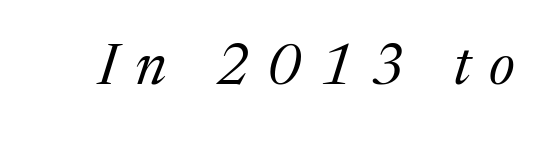
Q: Is the text bold? A: No.
Q: Is the text italic (slanted)? A: Yes, it leans right by about 17 degrees.
Q: Is the typeface a serif or a sans-serif typeface? A: Serif.
Q: Is the text underlined? A: No.
Q: Is the spacing between letters normal or unusually wide? A: Unusually wide.
Q: Width (condensed, normal, or wide)? A: Normal.
Q: Stroke contrast? A: Medium.
Q: x-height? A: Medium.
Q: Monospaced? A: No.
